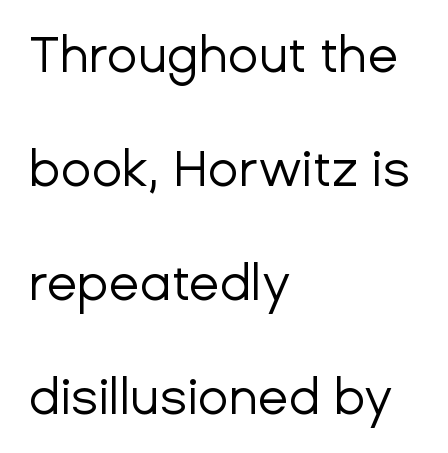
{"serif": "no", "italic": "no", "bold": "no", "weight": "regular", "width": "normal", "stroke_contrast": "low", "x_height": "medium", "monospaced": "no", "underline": "no", "align": "left", "line_spacing": "loose", "line_spacing_ratio": 2.28, "letter_spacing": "normal", "letter_spacing_em": 0.0, "glyph_px": 50}
